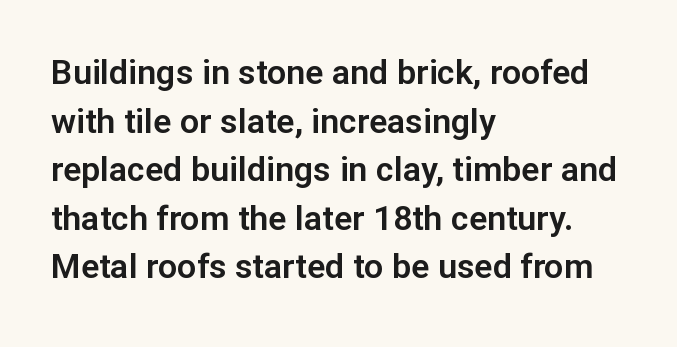
The image shows 34 px sans-serif type, upright; set left-aligned, normal line spacing (1.43x), normal letter spacing, not underlined; low stroke contrast and a medium x-height.
